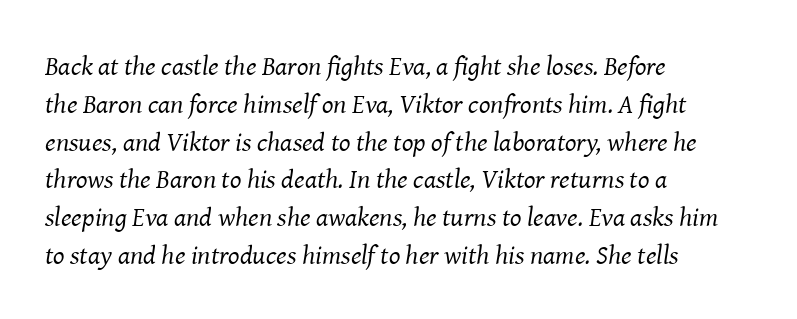
Q: Is the text bold? A: No.
Q: Is the text italic (slanted)? A: Yes, it leans right by about 8 degrees.
Q: Is the text underlined? A: No.
Q: How is the paragraph aligned? A: Left-aligned.
Q: Is the spacing between letters normal or unusually wide? A: Normal.
Q: Is the spacing between lines tight, normal or loose? A: Normal.
